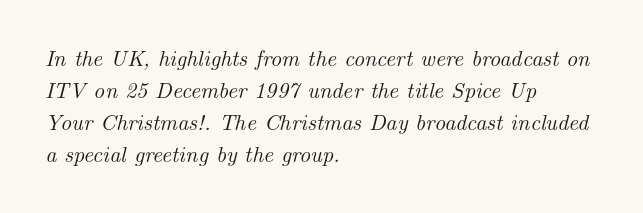
Q: Is the text italic (slanted)? A: Yes, it leans right by about 14 degrees.
Q: Is the text underlined? A: No.
Q: How is the paragraph aligned? A: Left-aligned.
Q: Is the spacing between letters normal or unusually wide? A: Normal.
Q: Is the spacing between lines tight, normal or loose? A: Normal.
